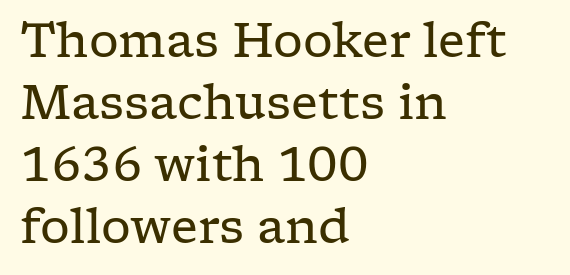
{"serif": "yes", "italic": "no", "bold": "no", "weight": "regular", "width": "wide", "stroke_contrast": "low", "x_height": "medium", "monospaced": "no", "underline": "no", "align": "left", "line_spacing": "normal", "line_spacing_ratio": 1.32, "letter_spacing": "normal", "letter_spacing_em": 0.0, "glyph_px": 47}
